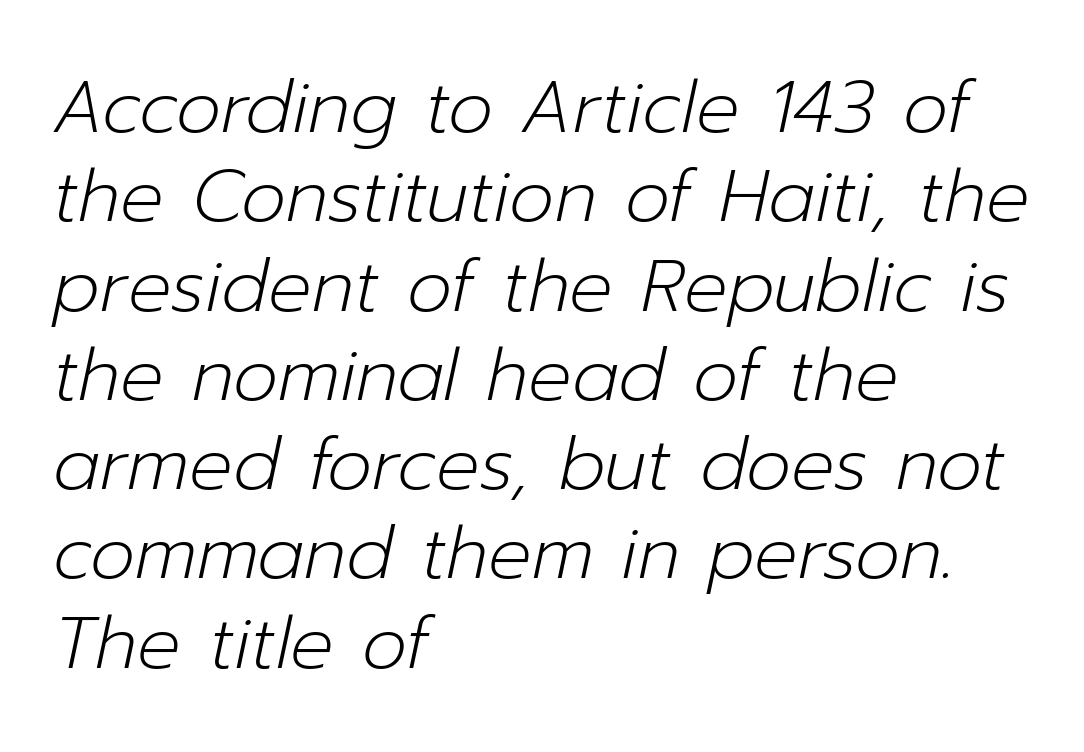
Q: Is the text bold? A: No.
Q: Is the text italic (slanted)? A: Yes, it leans right by about 12 degrees.
Q: Is the text underlined? A: No.
Q: How is the paragraph aligned? A: Left-aligned.
Q: Is the spacing between letters normal or unusually wide? A: Normal.
Q: Width (condensed, normal, or wide)? A: Normal.
Q: Stroke contrast? A: Low.
Q: x-height? A: Medium.
Q: Monospaced? A: No.
